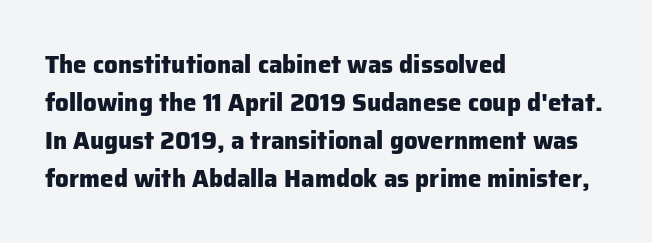
Q: Is the text bold? A: Yes.
Q: Is the text italic (slanted)? A: No, it is upright.
Q: Is the text underlined? A: No.
Q: How is the paragraph aligned? A: Left-aligned.
Q: Is the spacing between letters normal or unusually wide? A: Normal.
Q: Is the spacing between lines tight, normal or loose? A: Normal.
